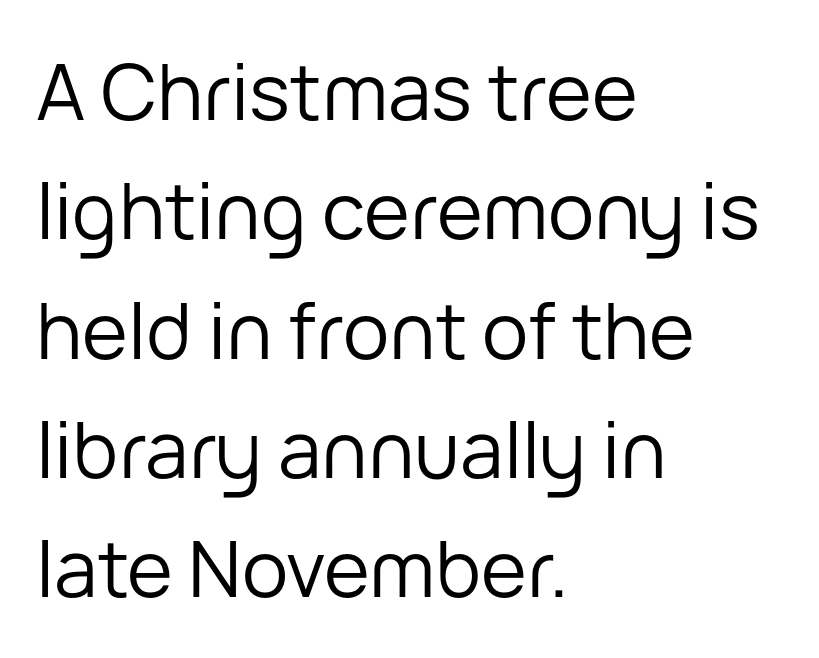
Q: Is the text bold? A: No.
Q: Is the text italic (slanted)? A: No, it is upright.
Q: Is the typeface a serif or a sans-serif typeface? A: Sans-serif.
Q: Is the text underlined? A: No.
Q: How is the paragraph aligned? A: Left-aligned.
Q: Is the spacing between letters normal or unusually wide? A: Normal.
Q: Is the spacing between lines tight, normal or loose? A: Normal.
Q: Width (condensed, normal, or wide)? A: Normal.
Q: Stroke contrast? A: Low.
Q: x-height? A: Medium.
Q: Monospaced? A: No.
